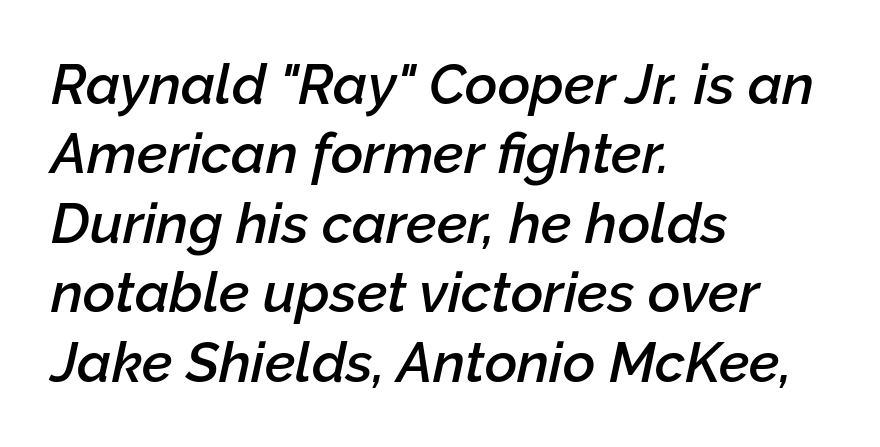
Emphasis by weight is partial: semibold. Left-aligned paragraph, ragged on the right. Just letters on the line, the space beneath them empty. Each letter keeps its own natural width here, so spacing adapts to shape. Compared with typical body copy, the letter spacing here is the same.
